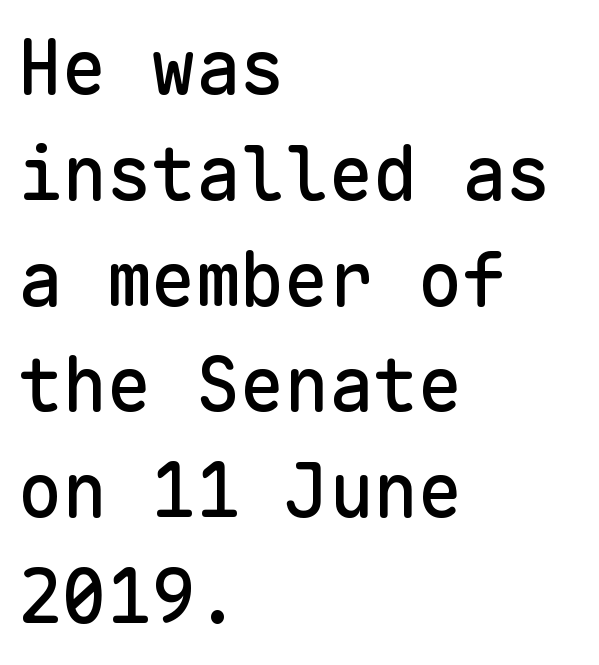
Q: Is the text italic (slanted)? A: No, it is upright.
Q: Is the typeface a serif or a sans-serif typeface? A: Sans-serif.
Q: Is the text underlined? A: No.
Q: How is the paragraph aligned? A: Left-aligned.
Q: Is the spacing between letters normal or unusually wide? A: Normal.
Q: Is the spacing between lines tight, normal or loose? A: Normal.
Q: Width (condensed, normal, or wide)? A: Normal.
Q: Stroke contrast? A: Low.
Q: x-height? A: Medium.
Q: Monospaced? A: Yes.
